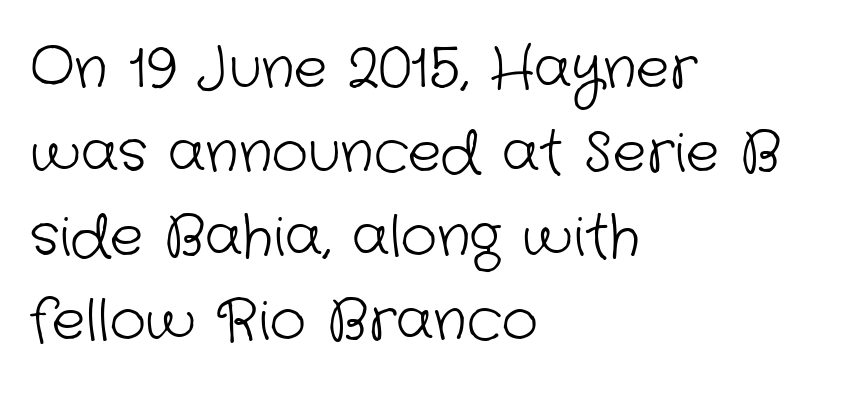
{"serif": "no", "bold": "no", "weight": "light", "width": "normal", "stroke_contrast": "low", "x_height": "medium", "monospaced": "no", "underline": "no", "align": "left", "line_spacing": "normal", "line_spacing_ratio": 1.5, "letter_spacing": "normal", "letter_spacing_em": 0.0, "glyph_px": 56}
